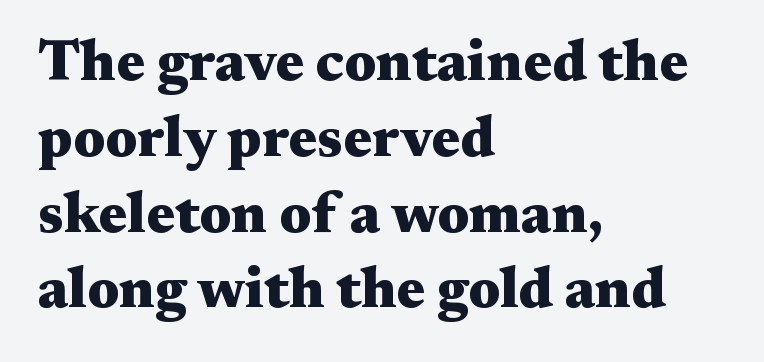
Plenty of ink on the page — the face is bold. The letterforms sit shoulder to shoulder at normal distance. The designer went with a serif here, giving each stem small feet. Spacing verdict: proportional, widths tailored to each character. The lines are quadded left.
